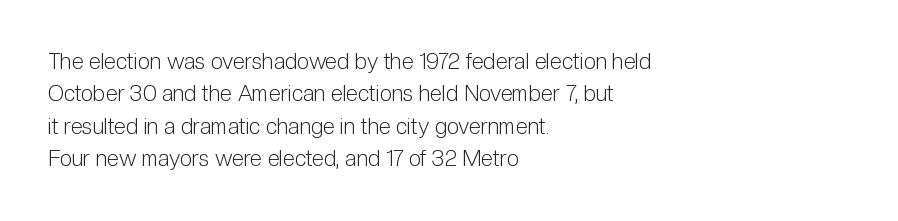
Does extra space separate the letters? No, they use regular spacing. Compared with a typical body face, this is equally light or lighter still. Casual observation: everything's shoved over to the left. This sample keeps an unexceptional amount of space between lines.
